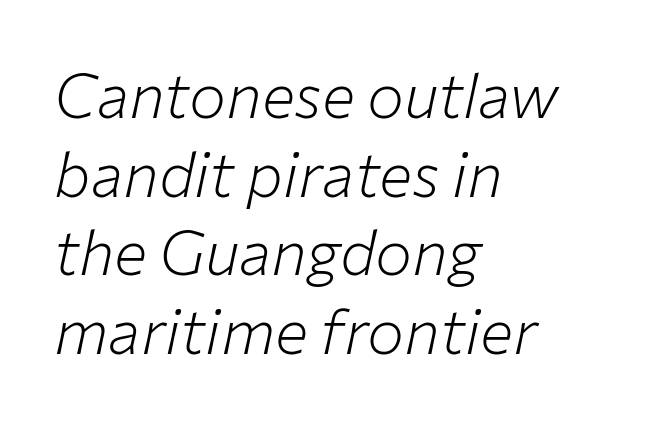
The image shows 62 px light type, italic (leaning right); set left-aligned, normal line spacing (1.27x), normal letter spacing, not underlined; low stroke contrast and a medium x-height.
